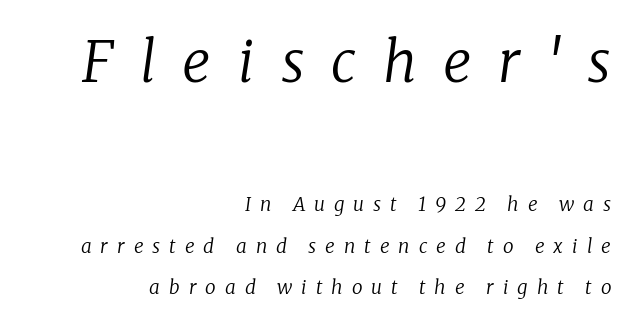
This sample is right-justified, so line beginnings fall wherever the words allow. Is the letter spacing exaggerated? Yes — the characters are pushed far apart. Does the type have serifs? Yes, each stem ends in a small foot. The lettering tilts uniformly, giving the passage an italic look. Any mark beneath the type? The region is blank.
